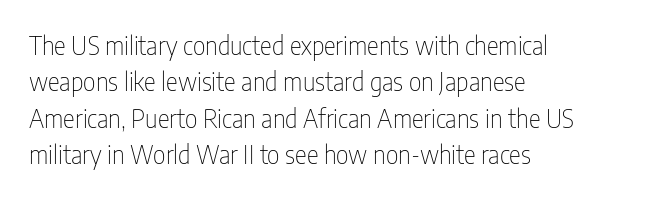
{"italic": "no", "bold": "no", "underline": "no", "align": "left", "line_spacing": "normal", "line_spacing_ratio": 1.46, "letter_spacing": "normal", "letter_spacing_em": 0.0, "glyph_px": 25}
